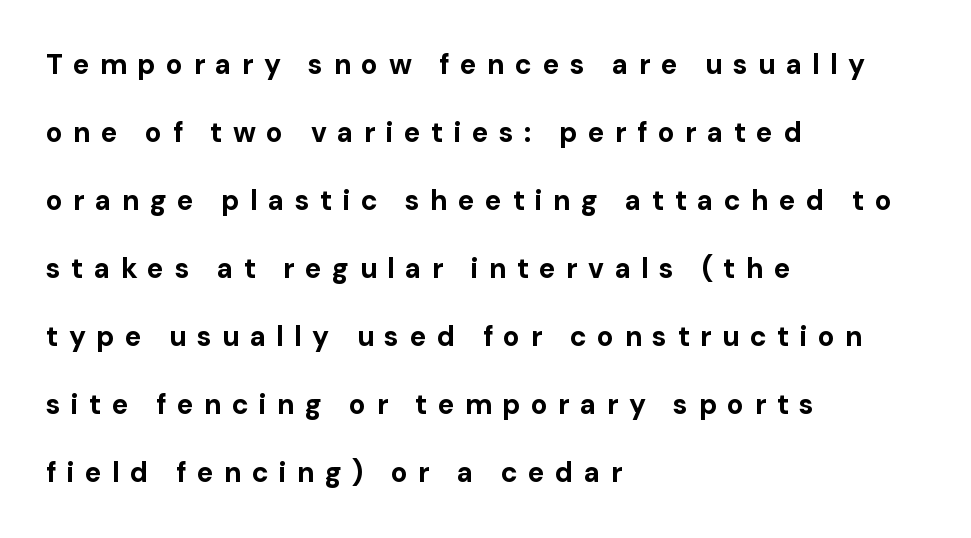
If you measured baseline to baseline, you'd find a long distance. Descenders hang freely into open space. Is this a fixed-width face? No — the glyphs have proportional, varying widths. Heavy, bold letterforms. Which margin do the lines hug? The left one — the right edge is uneven. Notice how the stems are strictly vertical — no italics here.
